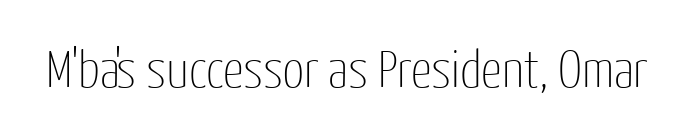
{"serif": "no", "italic": "no", "bold": "no", "weight": "thin", "width": "condensed", "stroke_contrast": "low", "x_height": "medium", "monospaced": "no", "underline": "no", "letter_spacing": "normal", "letter_spacing_em": 0.0, "glyph_px": 52}
